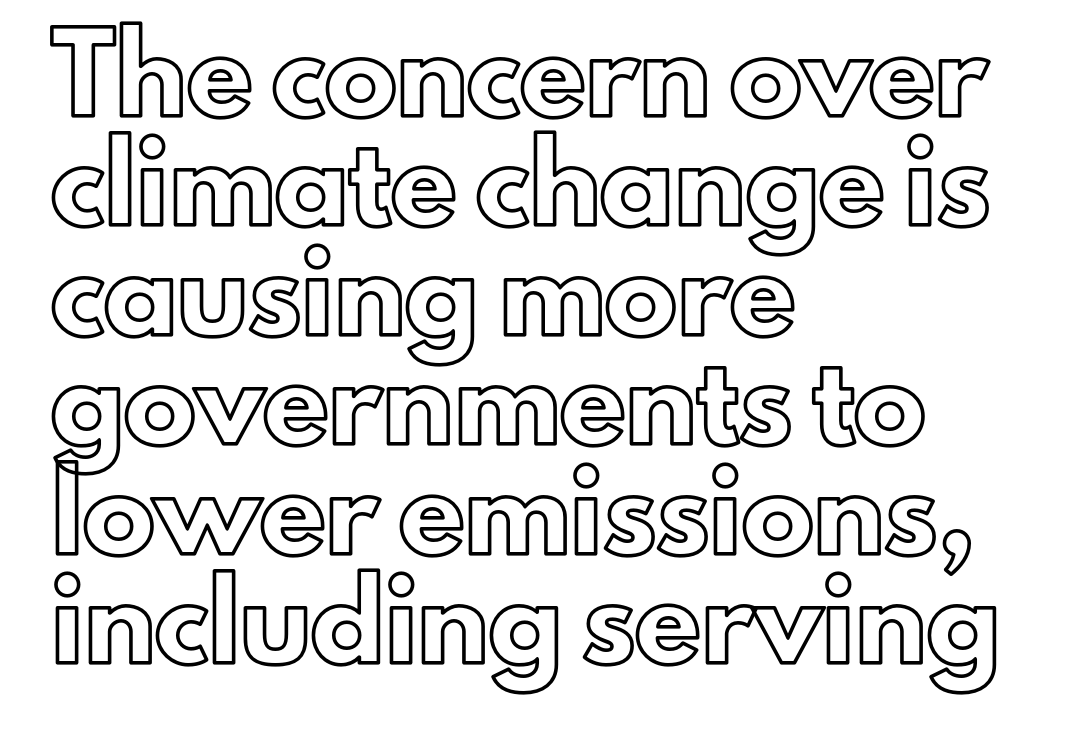
Every row of glyphs begins at an identical x-position on the left. Ordinary non-slanted type is in use. A normal amount of white space separates one row of letters from the next. Letters rest on an invisible, unmarked baseline.
